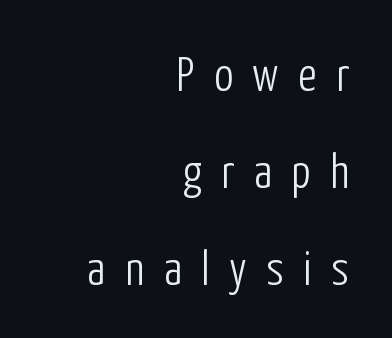
{"serif": "no", "italic": "no", "bold": "no", "weight": "light", "width": "condensed", "stroke_contrast": "low", "x_height": "medium", "monospaced": "no", "underline": "no", "align": "right", "line_spacing": "loose", "line_spacing_ratio": 2.02, "letter_spacing": "wide", "letter_spacing_em": 0.41, "glyph_px": 48}
